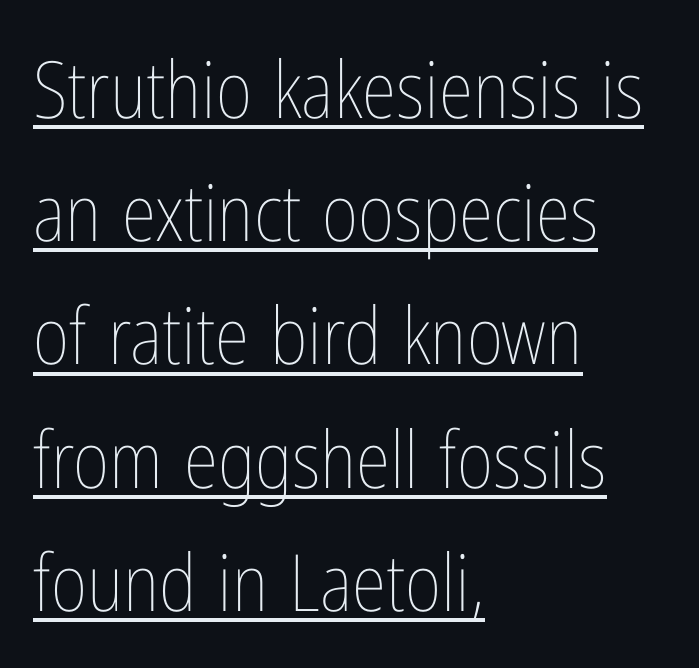
{"italic": "no", "bold": "no", "weight": "thin", "width": "condensed", "stroke_contrast": "low", "x_height": "medium", "monospaced": "no", "underline": "yes", "align": "left", "line_spacing": "normal", "line_spacing_ratio": 1.56, "letter_spacing": "normal", "letter_spacing_em": 0.0, "glyph_px": 79}
